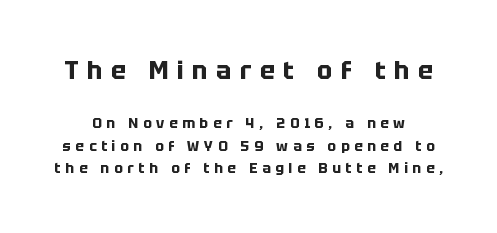
The area under the type is left untouched. How would I describe the line gaps? Plain and ordinary. The more generous point size was reserved for the upper chunk. The typesetting leans heavy: a genuine bold.
